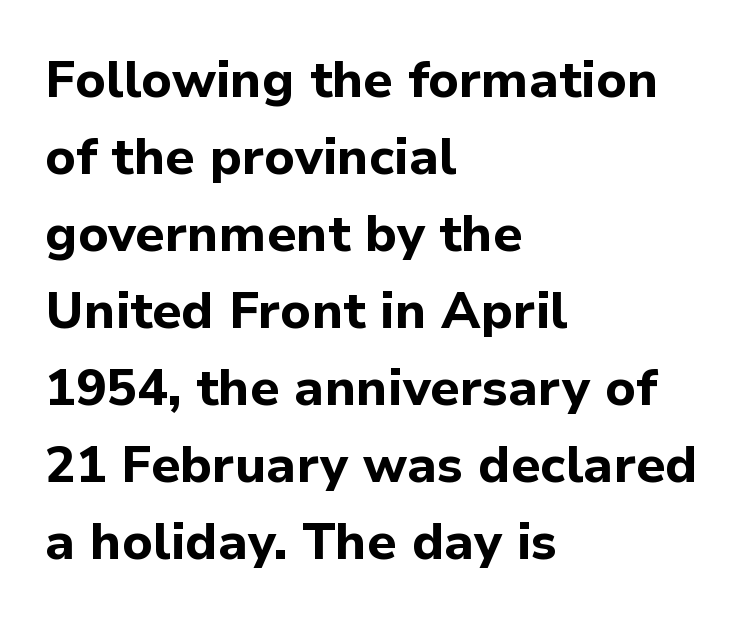
Q: Is the text bold? A: Yes.
Q: Is the text italic (slanted)? A: No, it is upright.
Q: Is the typeface a serif or a sans-serif typeface? A: Sans-serif.
Q: Is the text underlined? A: No.
Q: How is the paragraph aligned? A: Left-aligned.
Q: Is the spacing between letters normal or unusually wide? A: Normal.
Q: Is the spacing between lines tight, normal or loose? A: Normal.
Q: Width (condensed, normal, or wide)? A: Normal.
Q: Stroke contrast? A: Low.
Q: x-height? A: Medium.
Q: Monospaced? A: No.
